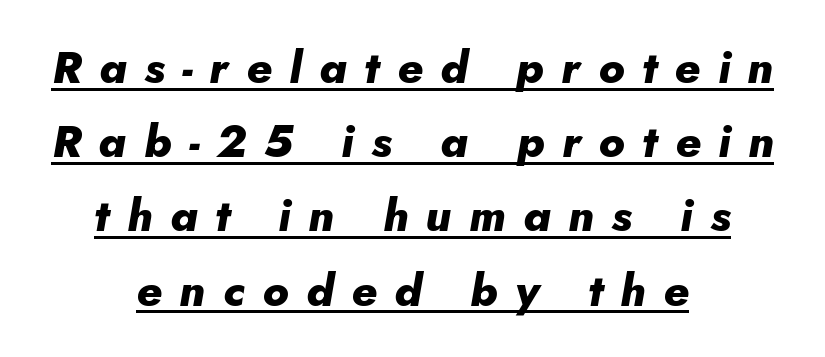
The image shows 45 px heavy type, italic (leaning right); set centered, normal line spacing (1.65x), unusually wide letter spacing (+0.39 em), underlined; low stroke contrast and a small x-height.
